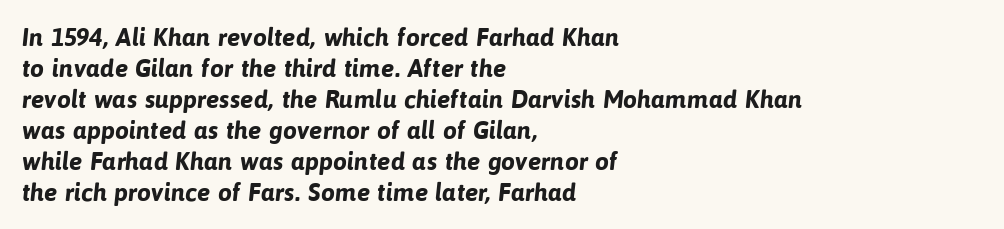
Q: Is the text bold? A: Yes.
Q: Is the text underlined? A: No.
Q: How is the paragraph aligned? A: Left-aligned.
Q: Is the spacing between letters normal or unusually wide? A: Normal.
